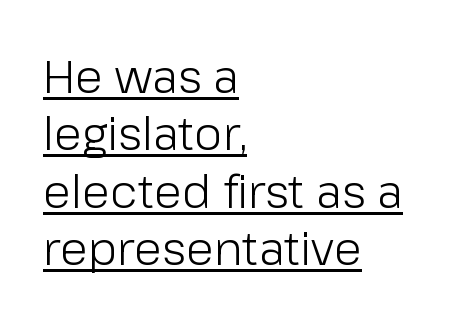
{"serif": "no", "italic": "no", "bold": "no", "weight": "light", "width": "normal", "stroke_contrast": "low", "x_height": "medium", "monospaced": "no", "underline": "yes", "align": "left", "line_spacing": "normal", "line_spacing_ratio": 1.25, "letter_spacing": "normal", "letter_spacing_em": 0.0, "glyph_px": 46}
